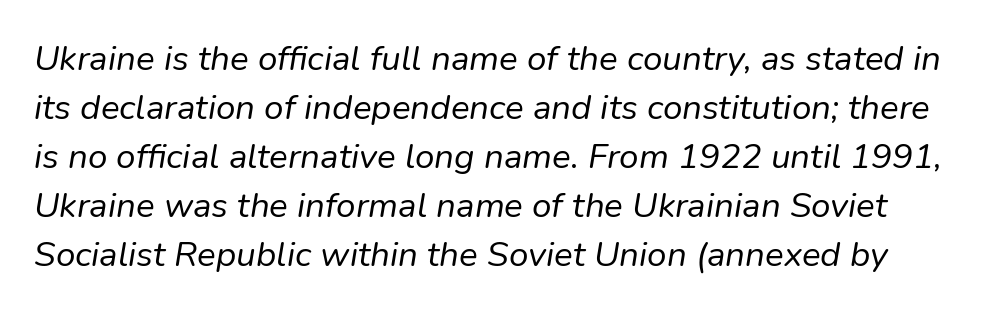
The image shows 35 px regular-weight type, italic (leaning right); set normal line spacing (1.4x), normal letter spacing, not underlined; low stroke contrast and a medium x-height.
